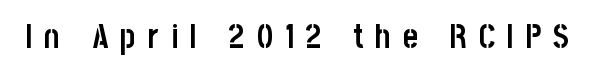
Nope, no serifs anywhere on these letters. Rendered with straight, roman letterforms. You could only call the tracking loose — the letters float apart. In terms of weight, the rendering is a true, heavy bold. Is this a fixed-width face? No — the glyphs have proportional, varying widths.
